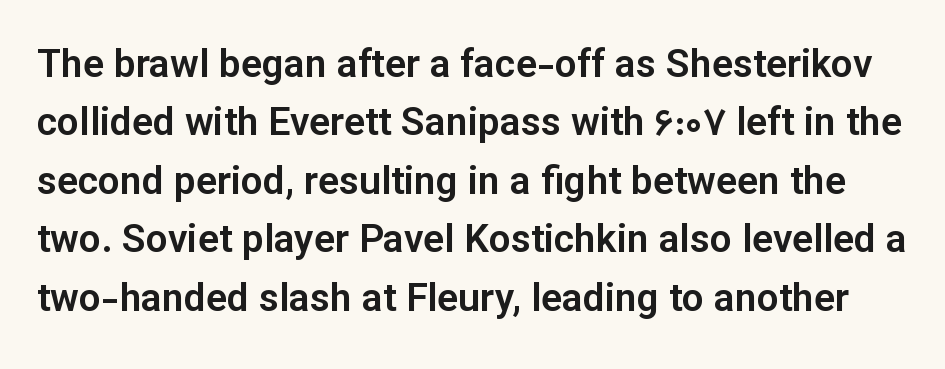
Nope, not italic — everything's standing straight. The face used here is proportionally spaced, like ordinary book or web type. Honestly, the letter spacing is just normal — you wouldn't notice it. Quick note: underline off.
